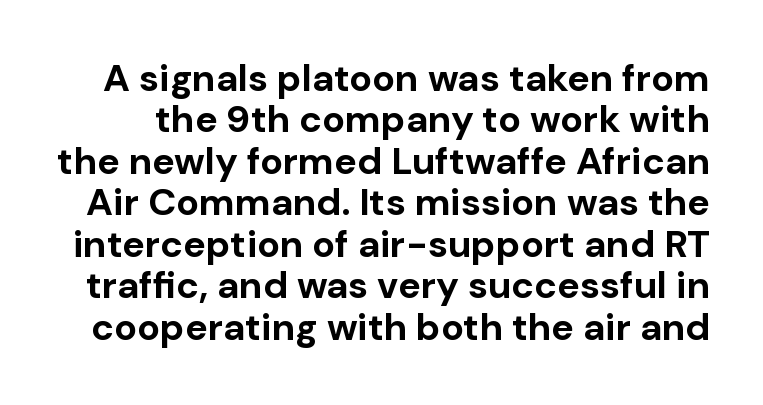
{"serif": "no", "italic": "no", "bold": "yes", "weight": "bold", "width": "normal", "stroke_contrast": "low", "x_height": "medium", "monospaced": "no", "underline": "no", "line_spacing": "tight", "line_spacing_ratio": 1.09, "letter_spacing": "normal", "letter_spacing_em": 0.0, "glyph_px": 38}
